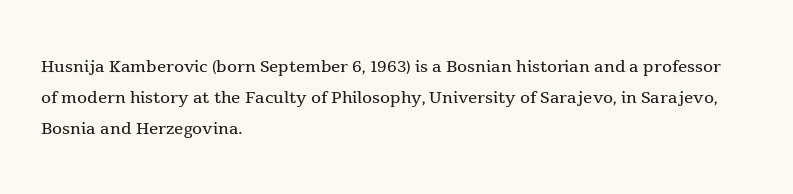
Descenders are the only things crossing below the line. The font sits on the lighter half of the weight spectrum, regular included. Does the copy run flush right? No — it runs flush left. Vertically, the passage feels balanced, rows spaced as you'd expect.
